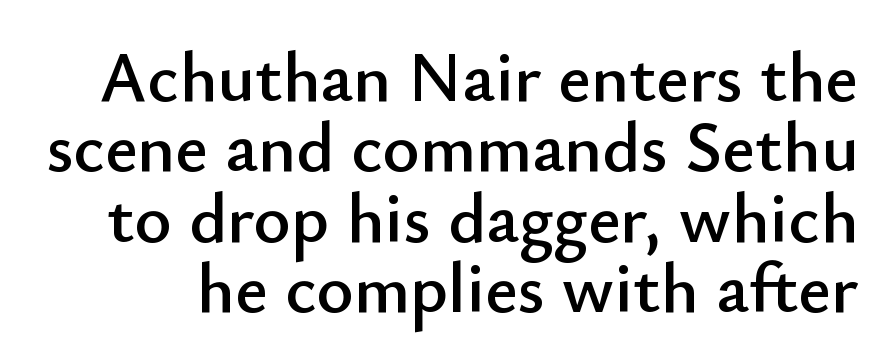
Letters rest on an invisible, unmarked baseline. Designer's note — italics off, roman on. This rendering leaves character spacing at its baseline value. Letterform terminals end flat and unadorned throughout the passage. Varying glyph widths throughout — classic text-font behaviour. Horizontal bands of white between lines are thin slivers.
